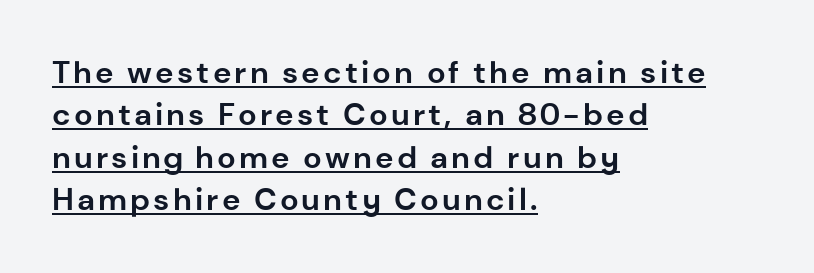
The setting favours the left margin, as ordinary paragraphs usually do. Is this a fixed-width face? No — the glyphs have proportional, varying widths. Letterform terminals end flat and unadorned throughout the passage. The letters stand upright; this is a roman face. Quick note: underline on.
